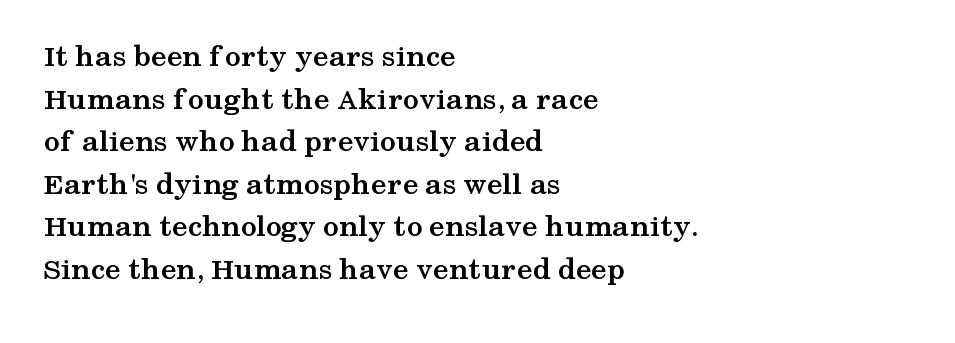
The image shows 32 px semibold, wide serif type, upright; set left-aligned, normal line spacing (1.33x), normal letter spacing, not underlined; medium stroke contrast and a medium x-height.
